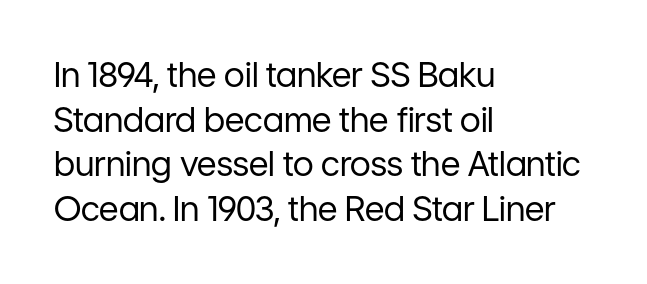
The image shows 34 px regular-weight sans-serif type, upright; set left-aligned, normal line spacing (1.31x), normal letter spacing, not underlined; low stroke contrast and a medium x-height.
